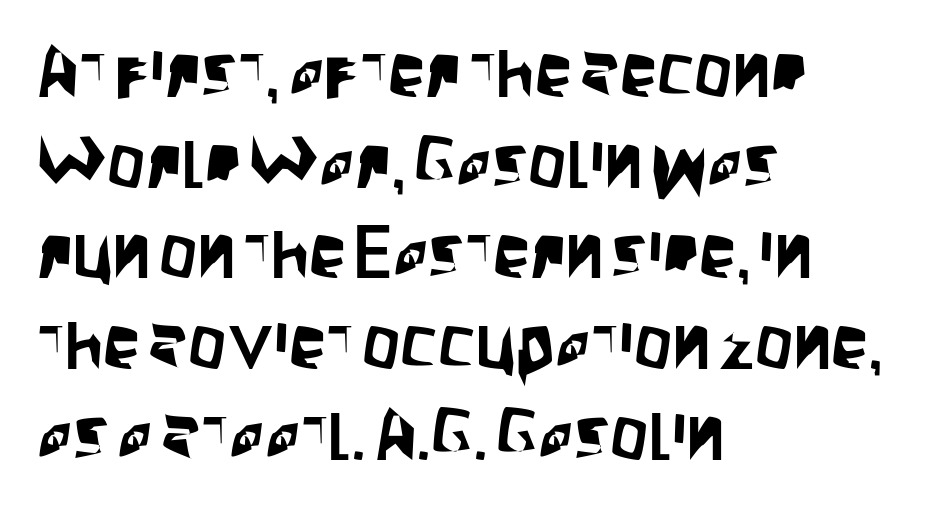
{"serif": "no", "italic": "no", "width": "condensed", "stroke_contrast": "low", "x_height": "large", "monospaced": "no", "underline": "no", "align": "left", "line_spacing_ratio": 1.21, "letter_spacing": "normal", "letter_spacing_em": 0.0, "glyph_px": 75}
